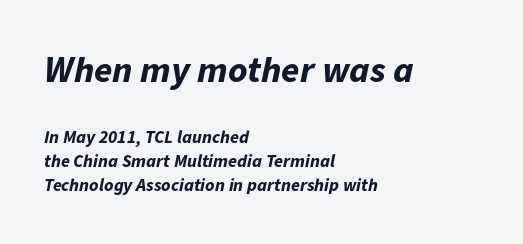
Is the type bold? Yes — the strokes are clearly thick and heavy. These lines keep a tight, regular rhythm from letter to letter. Visually the block forms a straight wall on the left and a jagged coastline on the right. Posture: slanted. Note the varied advance widths — an 'i' is clearly narrower than an 'm'.
